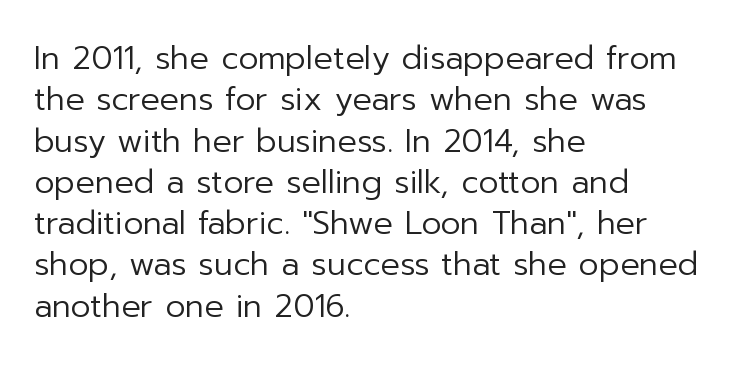
{"serif": "no", "italic": "no", "bold": "no", "weight": "regular", "width": "normal", "stroke_contrast": "low", "x_height": "medium", "monospaced": "no", "underline": "no", "align": "left", "line_spacing": "normal", "line_spacing_ratio": 1.29, "letter_spacing": "normal", "letter_spacing_em": 0.0, "glyph_px": 32}
